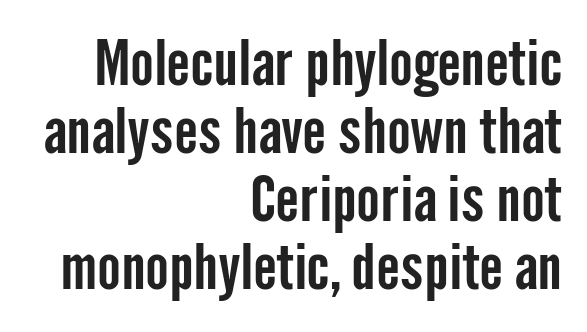
The image shows 63 px condensed sans-serif type, upright; set right-aligned, tight line spacing (1.08x), normal letter spacing, not underlined; low stroke contrast and a medium x-height.
